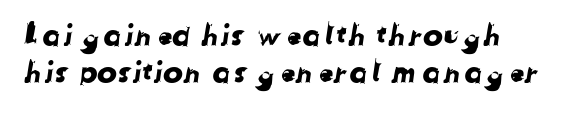
{"serif": "no", "width": "normal", "stroke_contrast": "low", "x_height": "medium", "monospaced": "no", "underline": "no", "align": "left", "line_spacing_ratio": 1.24, "letter_spacing": "normal", "letter_spacing_em": 0.0, "glyph_px": 30}
